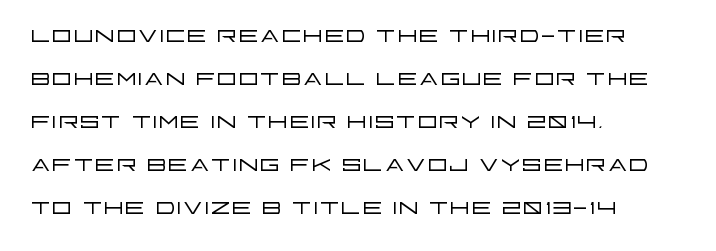
The image shows 32 px light, wide sans-serif type, upright; set left-aligned, normal line spacing (1.34x), normal letter spacing, not underlined; low stroke contrast and a large x-height.
